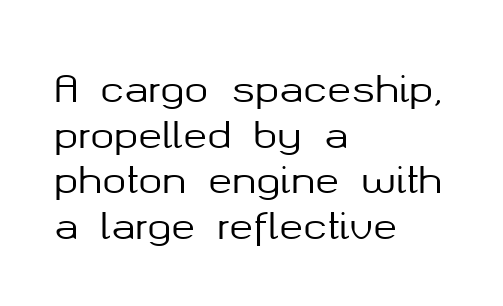
{"serif": "no", "italic": "no", "width": "normal", "stroke_contrast": "medium", "x_height": "medium", "monospaced": "no", "underline": "no", "align": "left", "line_spacing": "normal", "line_spacing_ratio": 1.27, "letter_spacing": "normal", "letter_spacing_em": 0.0, "glyph_px": 36}
